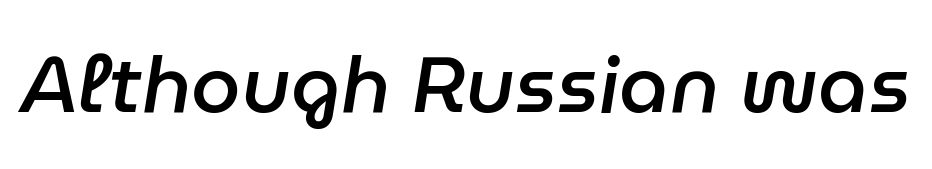
{"italic": "yes", "lean": "right", "slant_degrees": 9, "bold": "semi", "weight": "semibold", "width": "normal", "stroke_contrast": "low", "x_height": "medium", "monospaced": "no", "underline": "no", "letter_spacing": "normal", "letter_spacing_em": 0.0, "glyph_px": 79}
